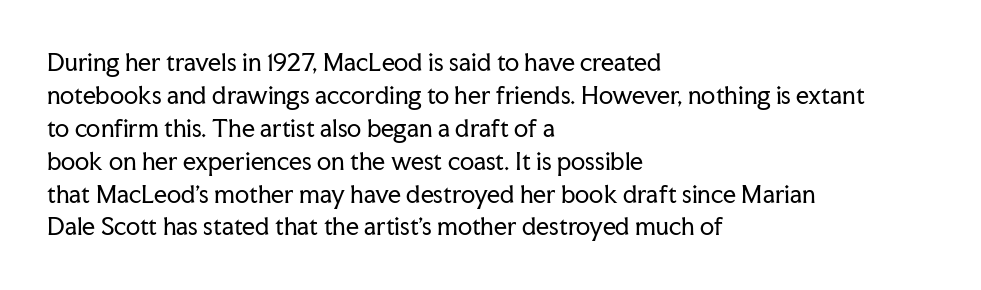
Q: Is the text bold? A: No.
Q: Is the text italic (slanted)? A: No, it is upright.
Q: Is the text underlined? A: No.
Q: How is the paragraph aligned? A: Left-aligned.
Q: Is the spacing between letters normal or unusually wide? A: Normal.
Q: Is the spacing between lines tight, normal or loose? A: Normal.
